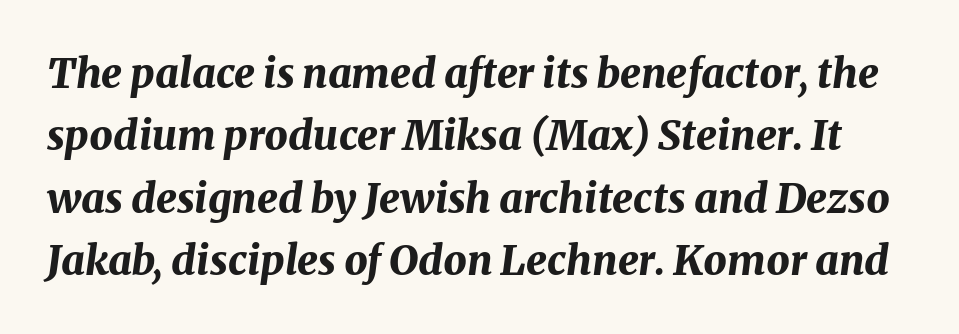
Q: Is the text bold? A: Yes.
Q: Is the text italic (slanted)? A: Yes, it leans right by about 8 degrees.
Q: Is the text underlined? A: No.
Q: Is the spacing between letters normal or unusually wide? A: Normal.
Q: Is the spacing between lines tight, normal or loose? A: Normal.
Q: Width (condensed, normal, or wide)? A: Normal.
Q: Stroke contrast? A: Medium.
Q: x-height? A: Medium.
Q: Monospaced? A: No.
